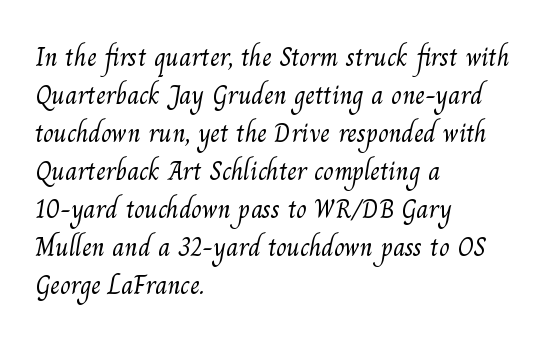
Ink coverage per letter is moderate at most. Descender tails drop into unmarked territory. The line-height multiplier appears to be the usual default. Is the block centered? No — it sits flush against the left margin.
